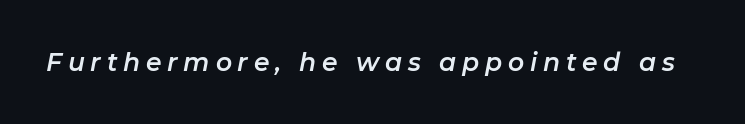
Q: Is the text italic (slanted)? A: Yes, it leans right by about 11 degrees.
Q: Is the text underlined? A: No.
Q: Is the spacing between letters normal or unusually wide? A: Unusually wide.
